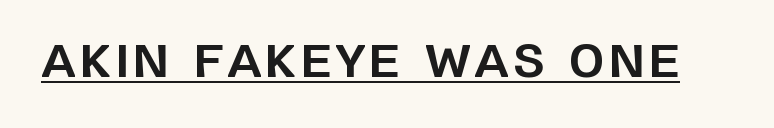
The image shows 45 px bold sans-serif type, upright; set underlined; low stroke contrast and a large x-height.
